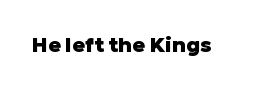
The image shows 21 px bold type, upright; set normal letter spacing, not underlined.
